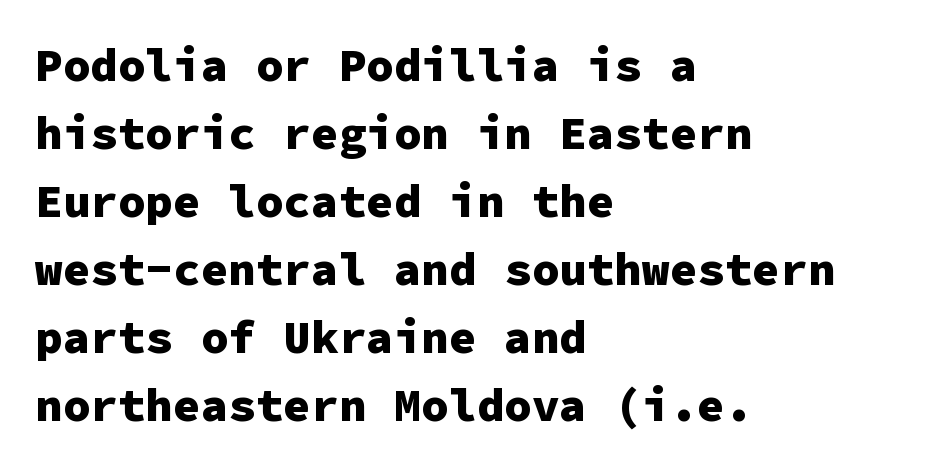
{"serif": "no", "italic": "no", "bold": "yes", "weight": "heavy", "width": "normal", "stroke_contrast": "low", "x_height": "medium", "monospaced": "yes", "underline": "no", "align": "left", "line_spacing": "normal", "line_spacing_ratio": 1.48, "letter_spacing": "normal", "letter_spacing_em": 0.0, "glyph_px": 46}
